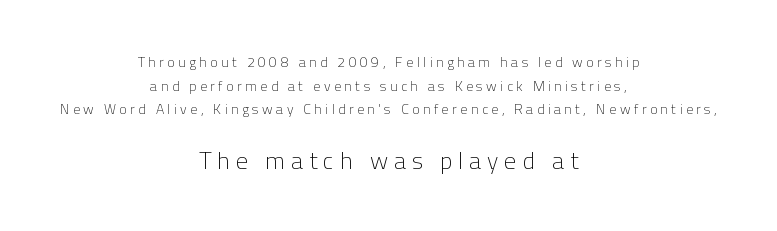
The image shows 24 px text type, upright; set centered, normal line spacing (1.69x), unusually wide letter spacing (+0.25 em), not underlined; the second (bottom) block is 1.71x larger.
